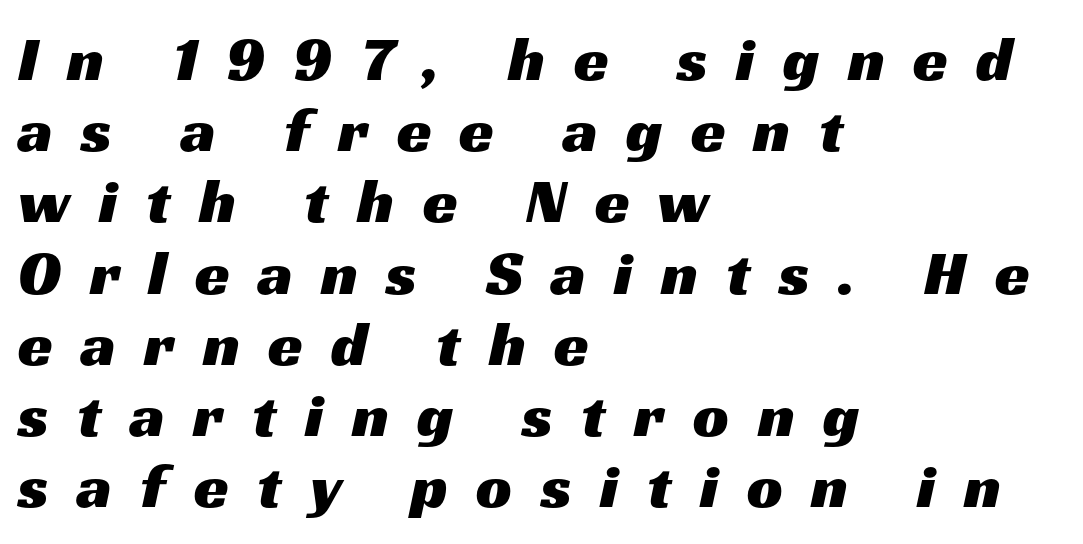
The image shows 63 px wide sans-serif type; set left-aligned, tight line spacing (1.13x), unusually wide letter spacing (+0.45 em), not underlined; medium stroke contrast and a medium x-height.
